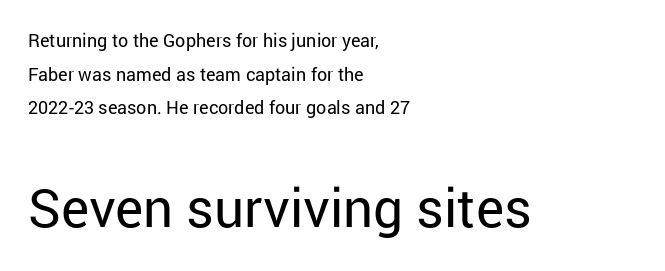
Q: Is the text bold? A: No.
Q: Is the text italic (slanted)? A: No, it is upright.
Q: Is the typeface a serif or a sans-serif typeface? A: Sans-serif.
Q: Is the text underlined? A: No.
Q: How is the paragraph aligned? A: Left-aligned.
Q: Is the spacing between letters normal or unusually wide? A: Normal.
Q: Which block of text is set in a larger size, the first (top) or the second (bottom)? A: The second (bottom) one.
Q: Width (condensed, normal, or wide)? A: Normal.
Q: Stroke contrast? A: Low.
Q: x-height? A: Medium.
Q: Monospaced? A: No.
